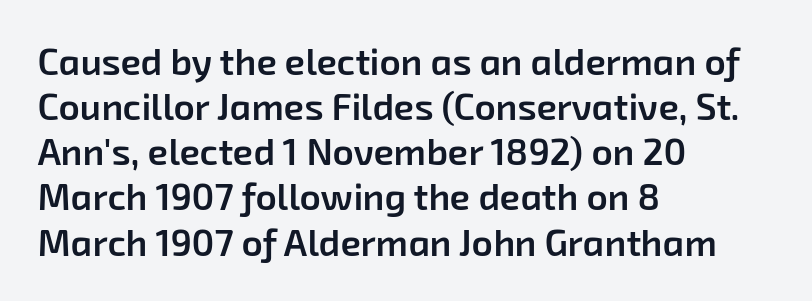
Q: Is the text bold? A: Semi-bold.
Q: Is the typeface a serif or a sans-serif typeface? A: Sans-serif.
Q: Is the text underlined? A: No.
Q: How is the paragraph aligned? A: Left-aligned.
Q: Is the spacing between letters normal or unusually wide? A: Normal.
Q: Width (condensed, normal, or wide)? A: Normal.
Q: Stroke contrast? A: Low.
Q: x-height? A: Medium.
Q: Monospaced? A: No.
